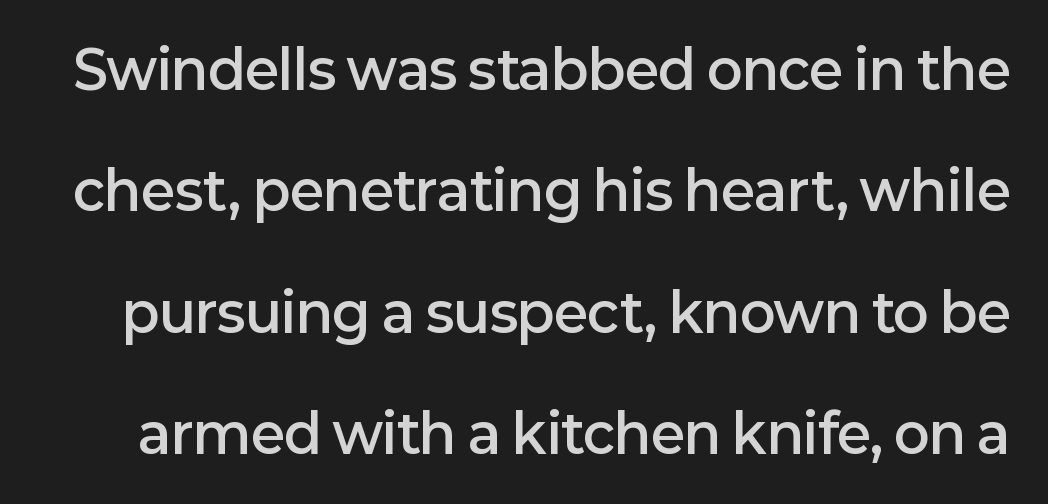
Is the type bold? Partly — it's a semibold, heavier than regular but not fully bold. The letters advance in unequal steps, a hallmark of proportional type. This is the regular roman posture of the typeface. The passage shown is typeset with a sans-serif family. Glance below the letters and you will spot only blank space. Baseline-to-baseline distance is far greater than the letter height.
